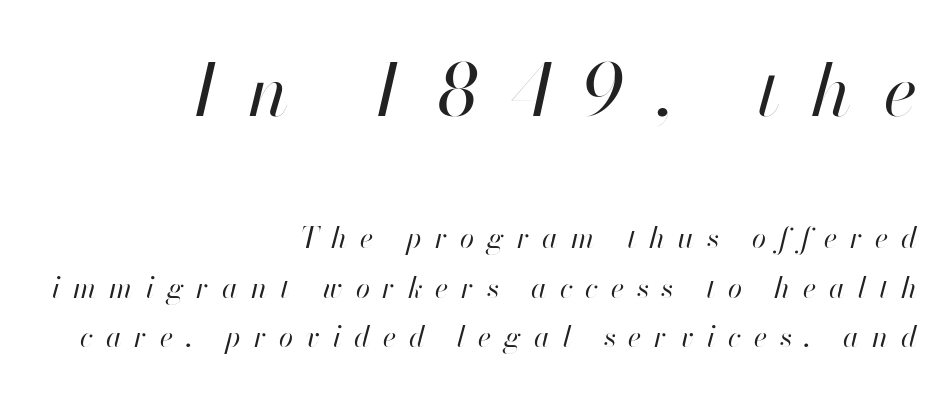
Q: Is the text bold? A: No.
Q: Is the text italic (slanted)? A: Yes, it leans right by about 13 degrees.
Q: Is the text underlined? A: No.
Q: How is the paragraph aligned? A: Right-aligned.
Q: Is the spacing between letters normal or unusually wide? A: Unusually wide.
Q: Is the spacing between lines tight, normal or loose? A: Normal.
Q: Which block of text is set in a larger size, the first (top) or the second (bottom)? A: The first (top) one.
Q: Width (condensed, normal, or wide)? A: Normal.
Q: Stroke contrast? A: High.
Q: x-height? A: Small.
Q: Monospaced? A: No.
